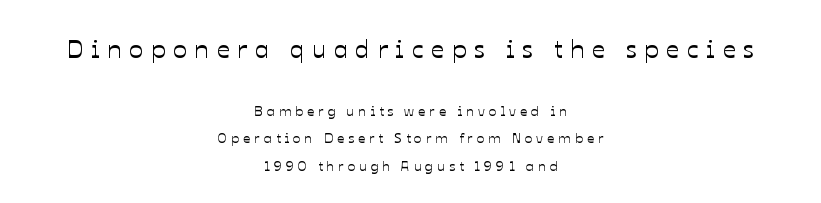
Characters remain perfectly vertical along every line. Note: larger setting up top, smaller setting below. One glance says open: line gaps are wider than usual. A bare baseline throughout the passage. Each word looks stretched out because of the extra space between its letters.
